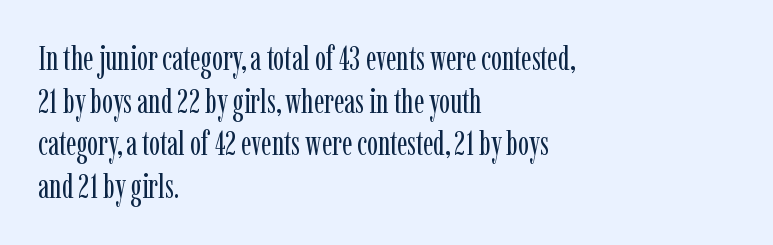
The image shows 33 px regular-weight, condensed serif type, upright; set left-aligned, normal line spacing (1.29x), normal letter spacing, not underlined; low stroke contrast and a medium x-height.
